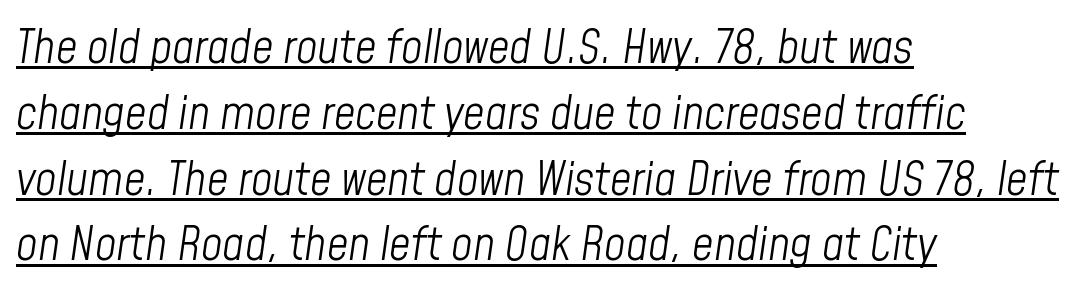
The type is set solid horizontally, with unmodified tracking. The font is comparable to plain body text, perhaps lighter. Casual observation: everything's shoved over to the left. Like a heading marked for emphasis, these lines bear an underscore. Notice how descenders clear the ascenders below comfortably — that's standard leading.
